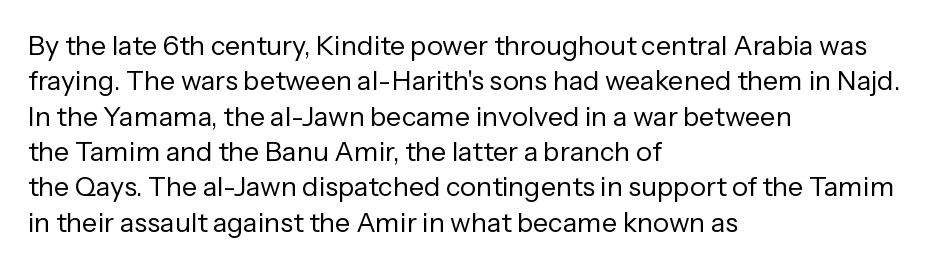
{"italic": "no", "bold": "no", "underline": "no", "align": "left", "line_spacing": "normal", "line_spacing_ratio": 1.31, "letter_spacing": "normal", "letter_spacing_em": 0.0, "glyph_px": 27}
